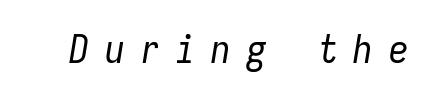
The image shows 39 px regular-weight, condensed type, italic (leaning right), monospaced; set unusually wide letter spacing (+0.41 em), not underlined; low stroke contrast and a medium x-height.
